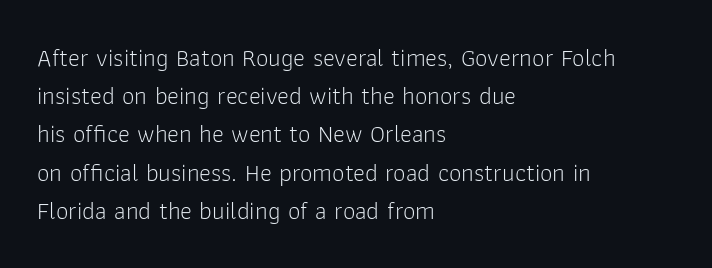
{"italic": "no", "bold": "no", "underline": "no", "align": "left", "line_spacing": "normal", "line_spacing_ratio": 1.53, "letter_spacing": "normal", "letter_spacing_em": 0.0, "glyph_px": 25}
